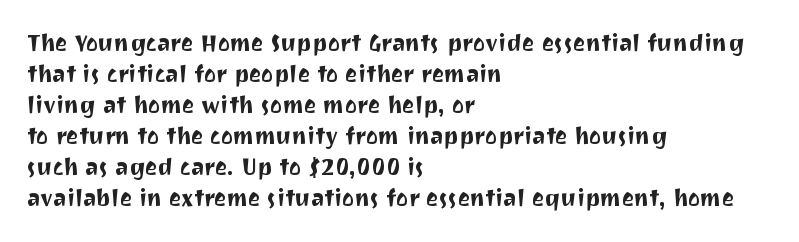
{"italic": "no", "underline": "no", "align": "left", "line_spacing": "normal", "line_spacing_ratio": 1.35, "letter_spacing": "normal", "letter_spacing_em": 0.0, "glyph_px": 23}
